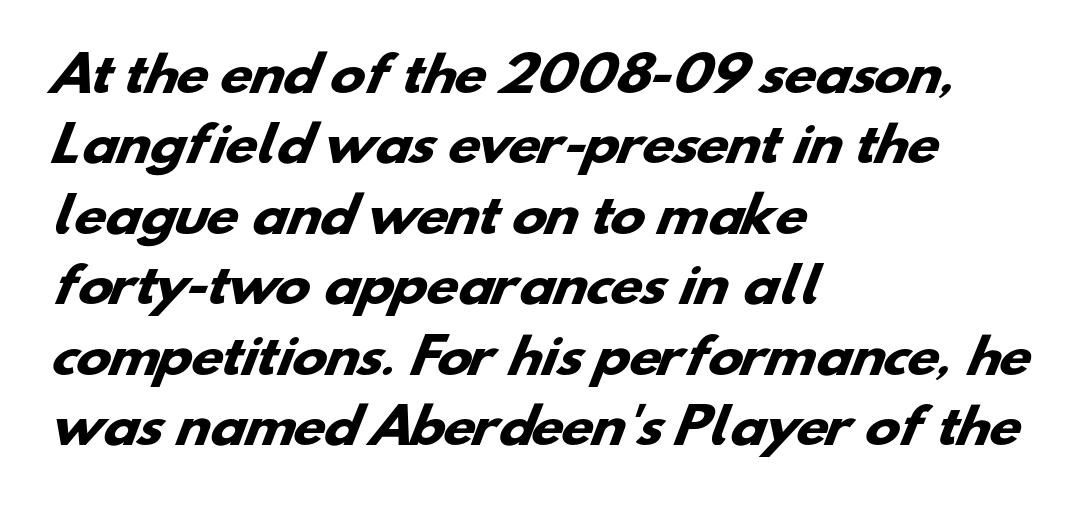
{"serif": "no", "bold": "yes", "weight": "heavy", "width": "wide", "stroke_contrast": "low", "x_height": "small", "monospaced": "no", "underline": "no", "align": "left", "line_spacing": "normal", "line_spacing_ratio": 1.5, "letter_spacing": "normal", "letter_spacing_em": 0.0, "glyph_px": 47}
